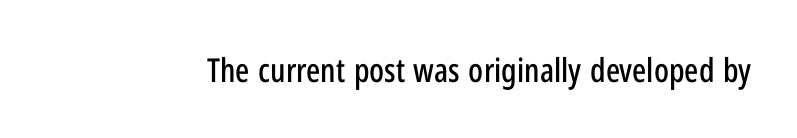
{"serif": "no", "italic": "no", "width": "condensed", "stroke_contrast": "low", "x_height": "medium", "monospaced": "no", "underline": "no", "letter_spacing": "normal", "letter_spacing_em": 0.0, "glyph_px": 33}
